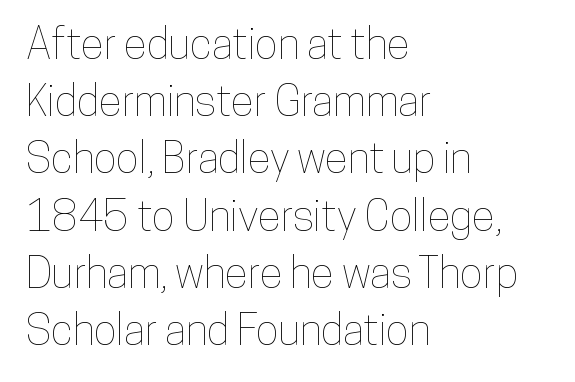
Q: Is the text italic (slanted)? A: No, it is upright.
Q: Is the text underlined? A: No.
Q: How is the paragraph aligned? A: Left-aligned.
Q: Is the spacing between letters normal or unusually wide? A: Normal.
Q: Is the spacing between lines tight, normal or loose? A: Normal.
Q: Width (condensed, normal, or wide)? A: Condensed.
Q: Stroke contrast? A: Low.
Q: x-height? A: Medium.
Q: Monospaced? A: No.
